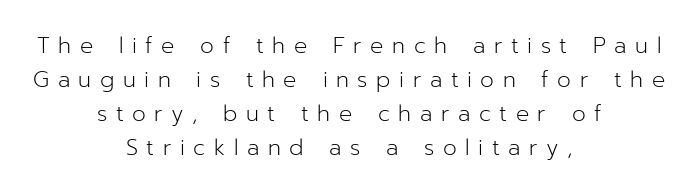
Q: Is the text bold? A: No.
Q: Is the text italic (slanted)? A: No, it is upright.
Q: Is the text underlined? A: No.
Q: How is the paragraph aligned? A: Centered.
Q: Is the spacing between letters normal or unusually wide? A: Unusually wide.
Q: Is the spacing between lines tight, normal or loose? A: Normal.
